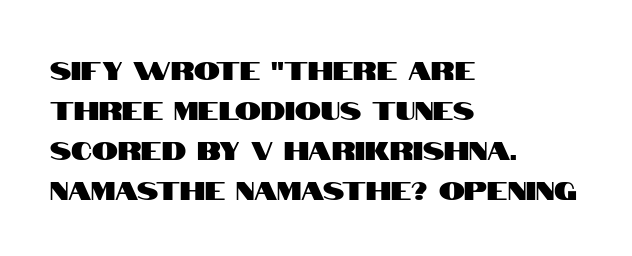
{"italic": "no", "underline": "no", "align": "left", "line_spacing": "normal", "line_spacing_ratio": 1.54, "letter_spacing": "normal", "letter_spacing_em": 0.0, "glyph_px": 26}
